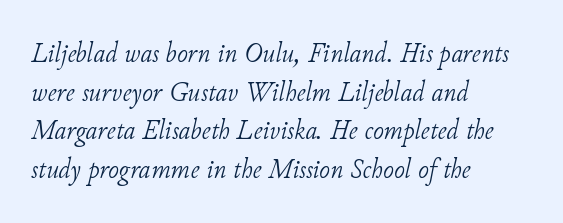
The image shows 29 px light serif type, italic (leaning right); set left-aligned, normal line spacing (1.33x), normal letter spacing, not underlined; low stroke contrast and a small x-height.
